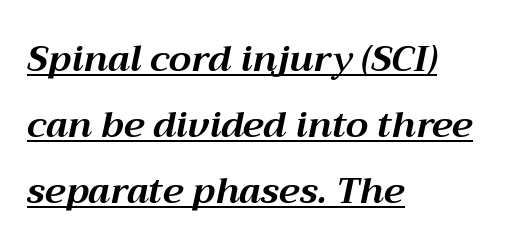
The image shows 36 px bold type, italic (leaning right); set left-aligned, line spacing 1.84x, normal letter spacing, underlined; medium stroke contrast and a medium x-height.
